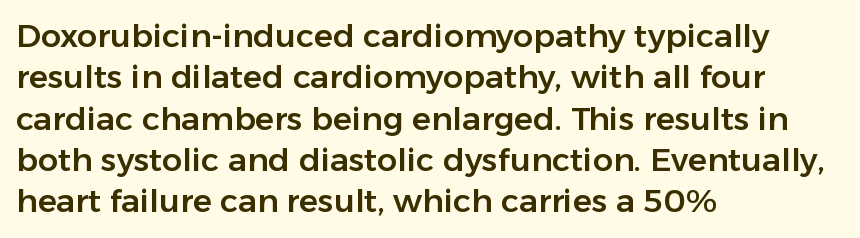
Q: Is the text italic (slanted)? A: No, it is upright.
Q: Is the typeface a serif or a sans-serif typeface? A: Sans-serif.
Q: Is the text underlined? A: No.
Q: How is the paragraph aligned? A: Left-aligned.
Q: Is the spacing between letters normal or unusually wide? A: Normal.
Q: Is the spacing between lines tight, normal or loose? A: Normal.
Q: Width (condensed, normal, or wide)? A: Normal.
Q: Stroke contrast? A: Low.
Q: x-height? A: Medium.
Q: Monospaced? A: No.
